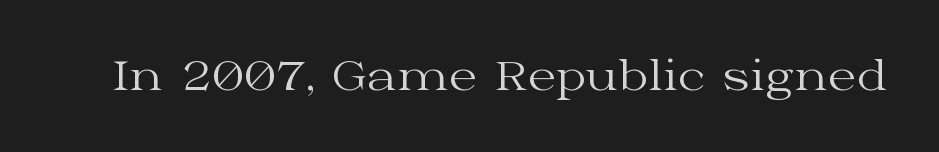
Q: Is the text bold? A: No.
Q: Is the text italic (slanted)? A: No, it is upright.
Q: Is the typeface a serif or a sans-serif typeface? A: Serif.
Q: Is the text underlined? A: No.
Q: Is the spacing between letters normal or unusually wide? A: Normal.
Q: Width (condensed, normal, or wide)? A: Wide.
Q: Stroke contrast? A: Medium.
Q: x-height? A: Medium.
Q: Monospaced? A: No.
